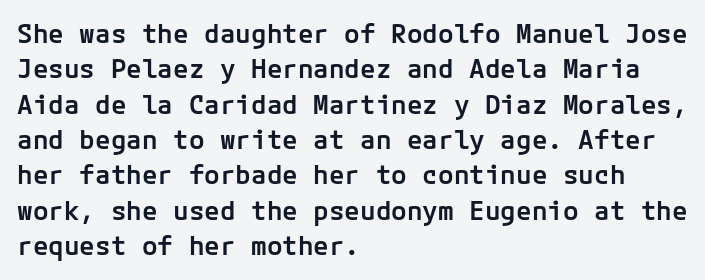
Quick note: underline off. Is the letter spacing exaggerated? No — it looks like the ordinary default. Each new line begins a customary step beneath the previous one. Its strokes are somewhat broadened, the hallmark of semibold type.
